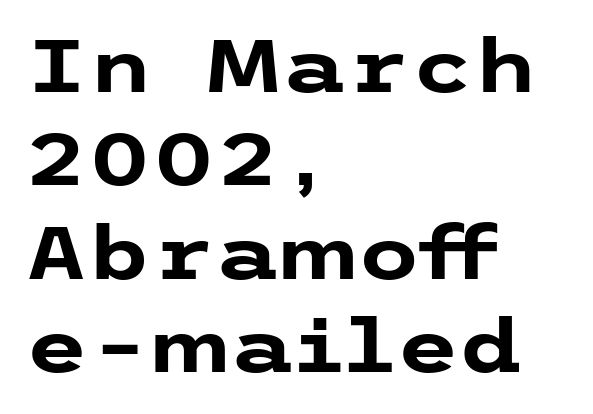
{"serif": "no", "italic": "no", "bold": "yes", "weight": "heavy", "width": "wide", "stroke_contrast": "low", "x_height": "medium", "underline": "no", "align": "left", "line_spacing": "normal", "line_spacing_ratio": 1.28, "letter_spacing": "normal", "letter_spacing_em": 0.0, "glyph_px": 73}
